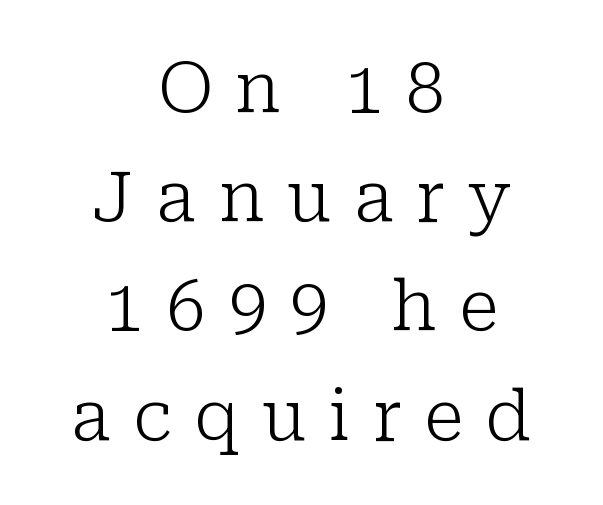
The image shows 70 px light serif type, upright; set centered, normal line spacing (1.56x), unusually wide letter spacing (+0.32 em), not underlined; low stroke contrast and a medium x-height.
